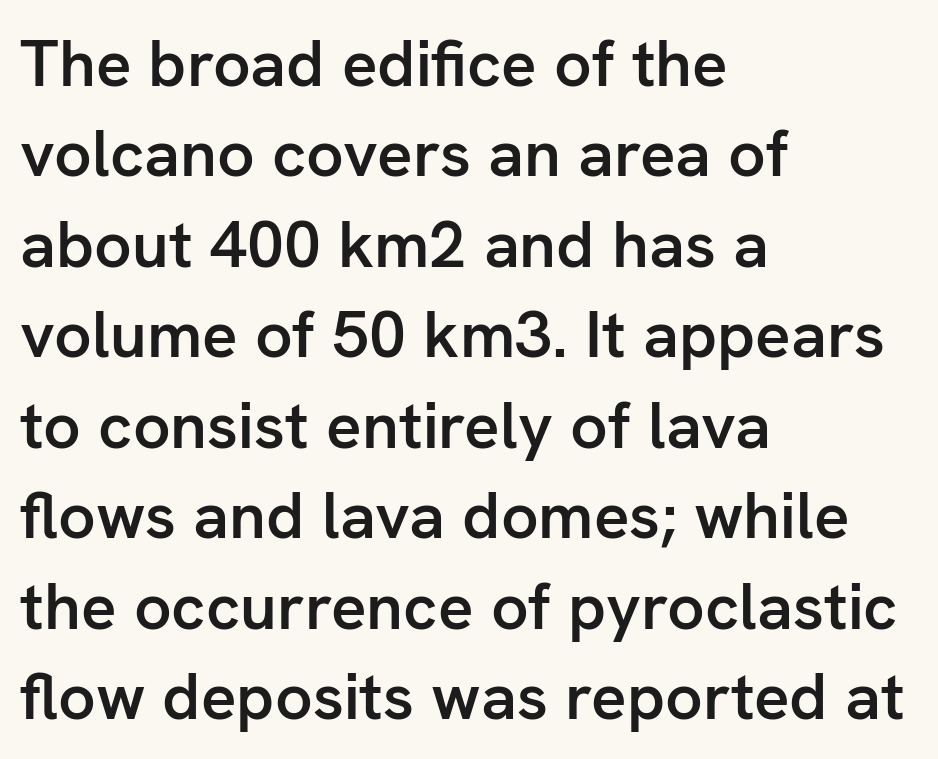
Q: Is the text bold? A: Semi-bold.
Q: Is the text italic (slanted)? A: No, it is upright.
Q: Is the typeface a serif or a sans-serif typeface? A: Sans-serif.
Q: Is the text underlined? A: No.
Q: How is the paragraph aligned? A: Left-aligned.
Q: Is the spacing between letters normal or unusually wide? A: Normal.
Q: Is the spacing between lines tight, normal or loose? A: Normal.
Q: Width (condensed, normal, or wide)? A: Normal.
Q: Stroke contrast? A: Low.
Q: x-height? A: Medium.
Q: Monospaced? A: No.
